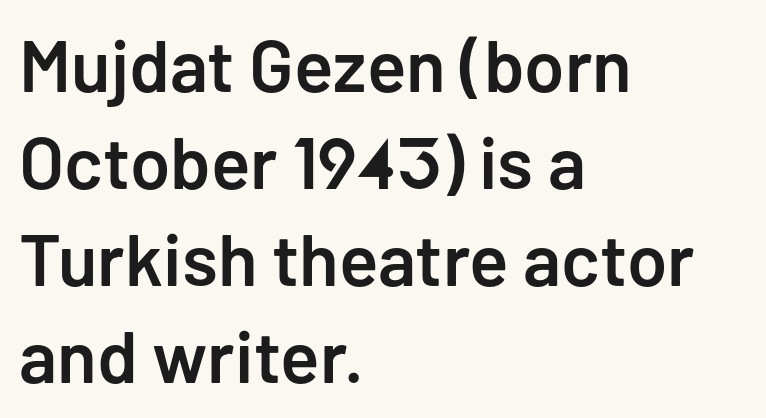
Does the weight exceed regular? Yes, but only to semibold. The space between consecutive lines is moderate. The passage shown has conventional tracking throughout. Underlining? Definitely not there.
